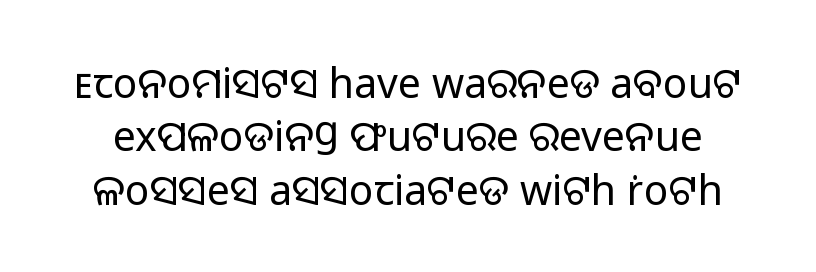
The image shows 41 px regular-weight sans-serif type, upright; set normal line spacing (1.3x), normal letter spacing, not underlined; low stroke contrast and a medium x-height.
